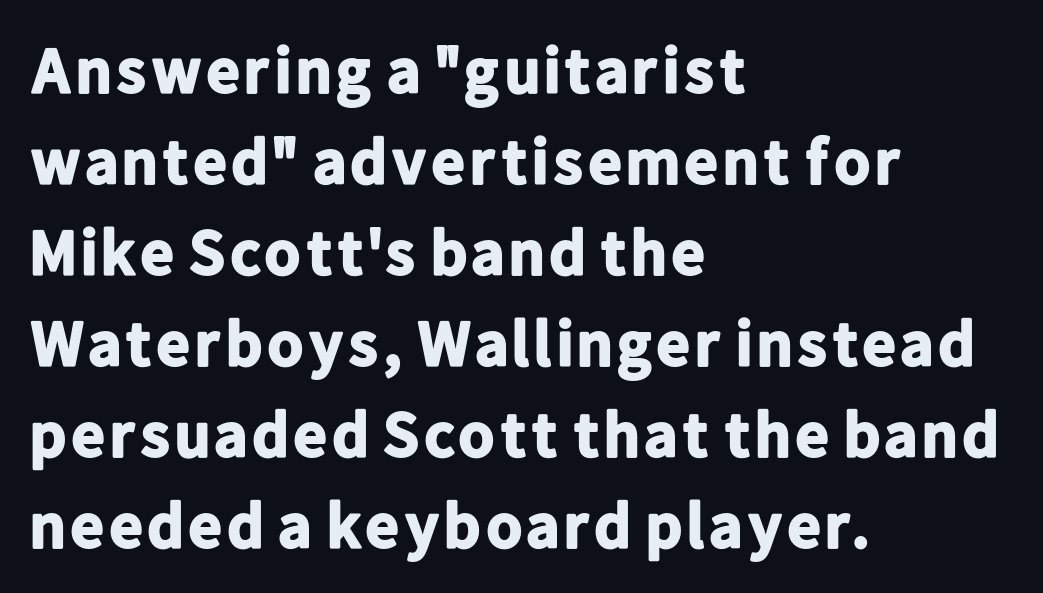
Q: Is the text bold? A: Yes.
Q: Is the text italic (slanted)? A: No, it is upright.
Q: Is the typeface a serif or a sans-serif typeface? A: Sans-serif.
Q: Is the text underlined? A: No.
Q: How is the paragraph aligned? A: Left-aligned.
Q: Is the spacing between letters normal or unusually wide? A: Normal.
Q: Is the spacing between lines tight, normal or loose? A: Normal.
Q: Width (condensed, normal, or wide)? A: Normal.
Q: Stroke contrast? A: Low.
Q: x-height? A: Medium.
Q: Monospaced? A: No.
